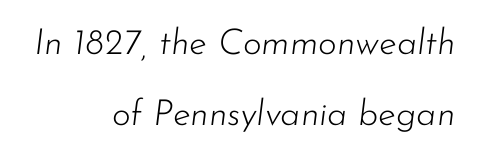
{"italic": "yes", "lean": "right", "slant_degrees": 7, "bold": "no", "weight": "light", "width": "normal", "stroke_contrast": "low", "x_height": "small", "monospaced": "no", "underline": "no", "align": "right", "line_spacing": "loose", "line_spacing_ratio": 1.96, "letter_spacing": "normal", "letter_spacing_em": 0.0, "glyph_px": 36}
